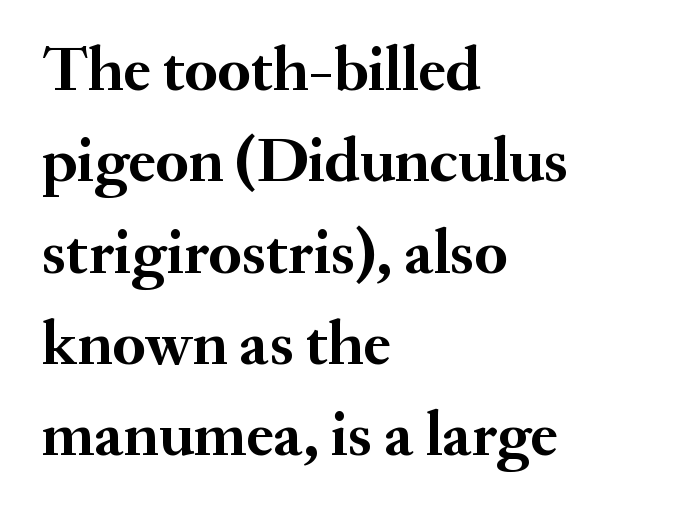
Horizontally, the lines are justified to the leading edge only. No extra tracking has been applied to these lines. These lines are composed in type with serifs. Weight: bold. The lettering holds an erect, upright posture throughout.
